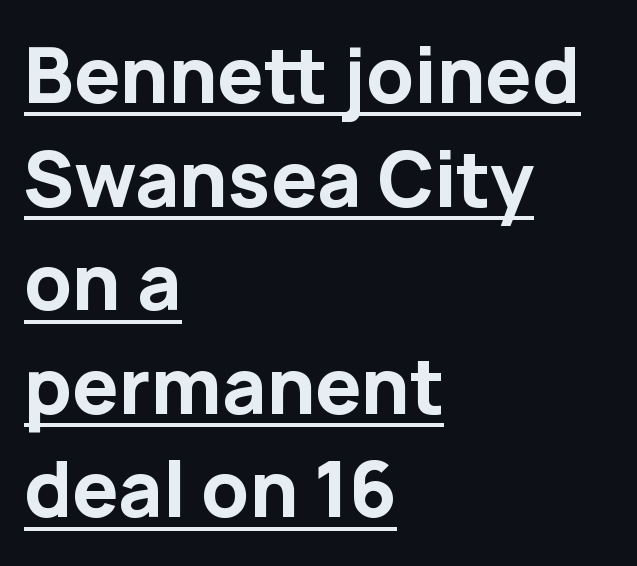
Q: Is the text bold? A: Yes.
Q: Is the text italic (slanted)? A: No, it is upright.
Q: Is the typeface a serif or a sans-serif typeface? A: Sans-serif.
Q: Is the text underlined? A: Yes.
Q: How is the paragraph aligned? A: Left-aligned.
Q: Is the spacing between letters normal or unusually wide? A: Normal.
Q: Is the spacing between lines tight, normal or loose? A: Normal.
Q: Width (condensed, normal, or wide)? A: Normal.
Q: Stroke contrast? A: Low.
Q: x-height? A: Medium.
Q: Monospaced? A: No.
